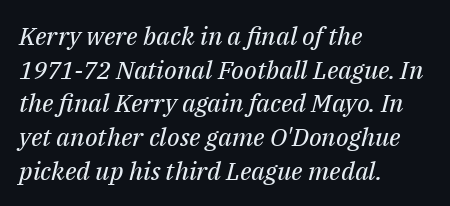
You can tell it's italic because the verticals aren't actually vertical. Caption: face not bold, strokes unweighted. The typesetter chose a ragged-right arrangement here. The line-height multiplier appears to be the usual default. Lines of text with bare space underneath. This rendering leaves character spacing at its baseline value.
